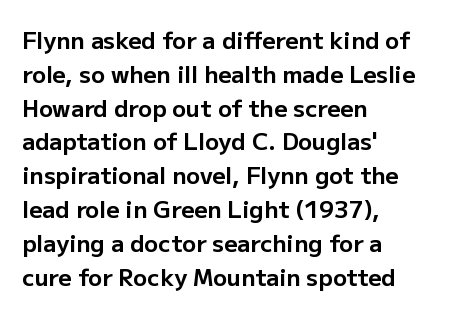
Q: Is the text bold? A: Yes.
Q: Is the text italic (slanted)? A: No, it is upright.
Q: Is the text underlined? A: No.
Q: How is the paragraph aligned? A: Left-aligned.
Q: Is the spacing between letters normal or unusually wide? A: Normal.
Q: Is the spacing between lines tight, normal or loose? A: Normal.
